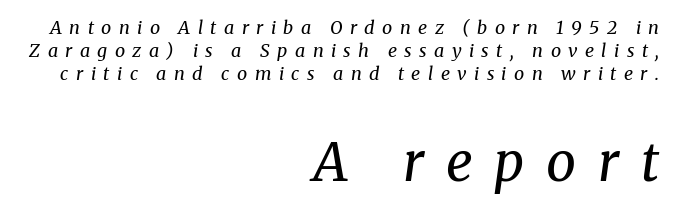
Slanted lettering throughout. The second block has been scaled up relative to the first. In CSS terms this would be text-align: right. The passage shown is typed in a proportional face where columns would drift.
